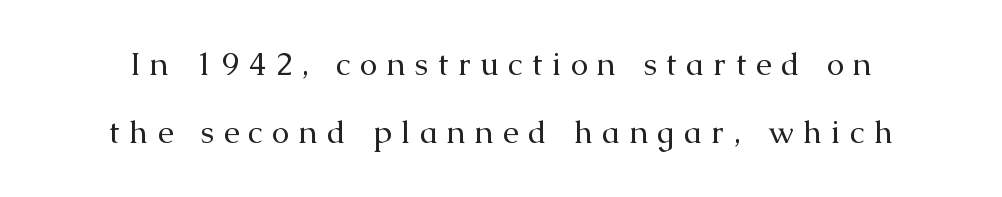
The image shows 32 px regular-weight serif type, upright; set loose line spacing (2.13x), unusually wide letter spacing (+0.29 em), not underlined; medium stroke contrast and a medium x-height.
